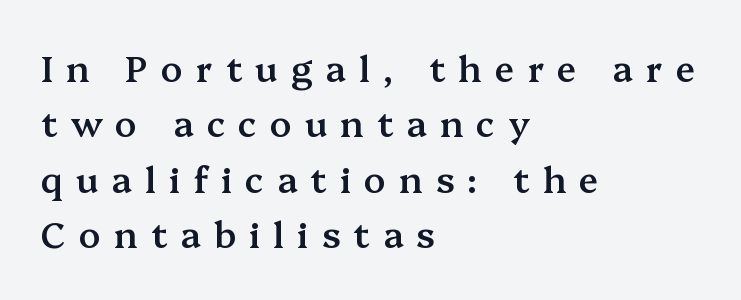
Is there much room between lines? A standard amount, neither cramped nor airy. Rendered with straight, roman letterforms. Display-style spreading of the glyphs; the letterfit is very open. Words float on clear page, feet unadorned.
